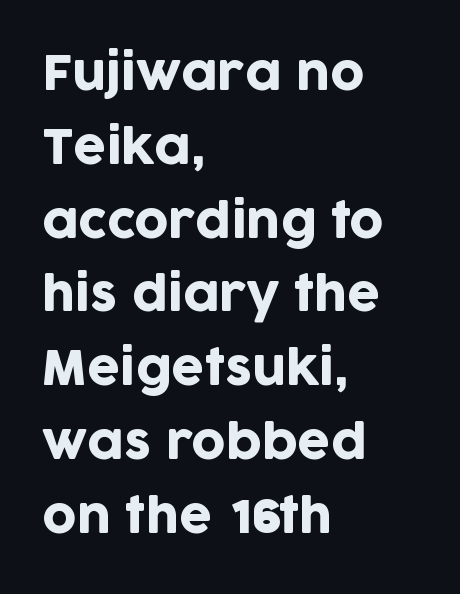
{"serif": "no", "italic": "no", "width": "normal", "stroke_contrast": "low", "x_height": "large", "monospaced": "no", "underline": "no", "align": "left", "line_spacing": "normal", "line_spacing_ratio": 1.57, "letter_spacing": "normal", "letter_spacing_em": 0.0, "glyph_px": 47}
